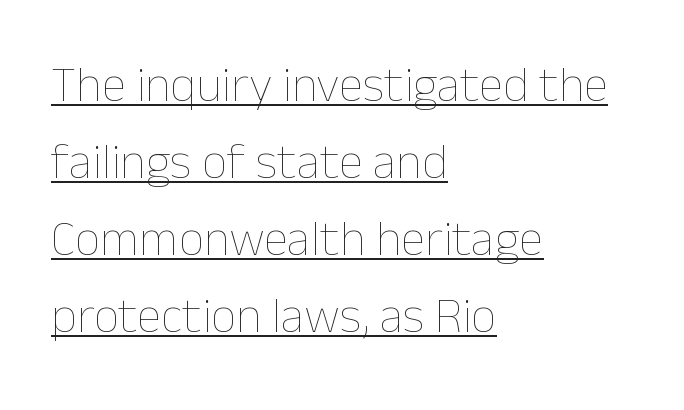
Horizontal alignment here is leftward, the default for most running prose. Vertically, the passage feels balanced, rows spaced as you'd expect. The typesetting does not lean heavy: it is not bold. Character widths vary here, with narrow letters taking less room than wide ones. Honestly, the underline is the first thing you notice here. Words appear dense and cohesive because spacing is normal.
